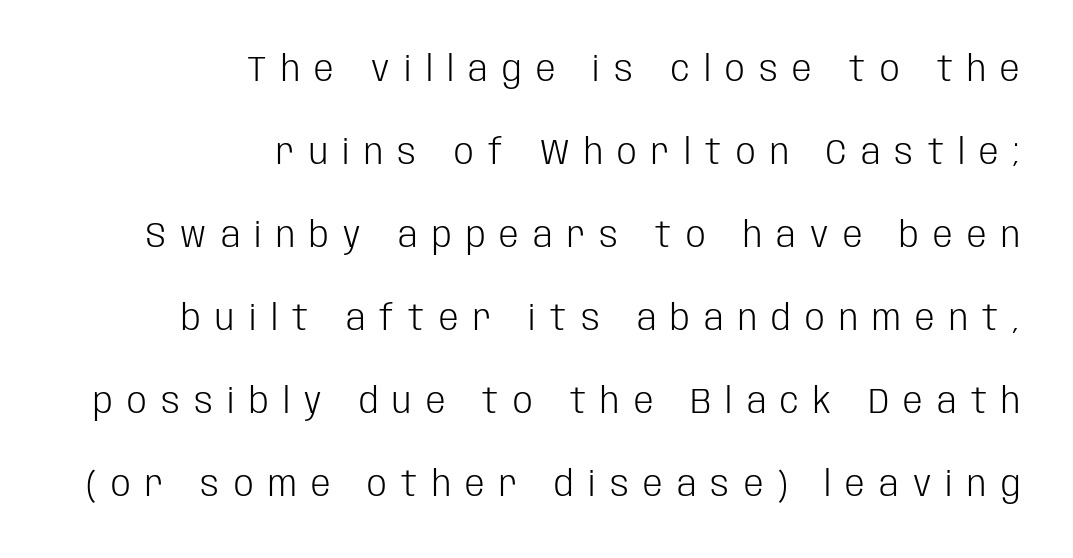
In terms of letterform style, serifs are entirely absent. The ragged edge is on the left, which tells us the setting is flush right. You could not count columns in this text — the font is proportionally spaced. The passage shown has open, widely tracked lettering throughout. Stems here are at most as thick as an everyday book face. Widely set lines give the paragraph a tall, airy silhouette.
